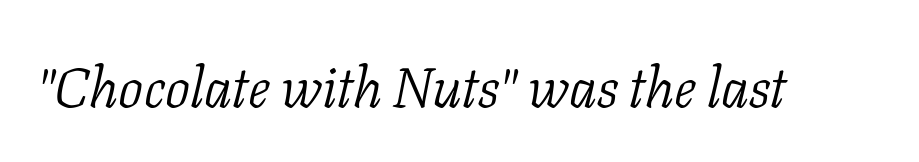
Q: Is the text bold? A: No.
Q: Is the text italic (slanted)? A: Yes, it leans right by about 11 degrees.
Q: Is the typeface a serif or a sans-serif typeface? A: Serif.
Q: Is the text underlined? A: No.
Q: Is the spacing between letters normal or unusually wide? A: Normal.
Q: Width (condensed, normal, or wide)? A: Normal.
Q: Stroke contrast? A: Low.
Q: x-height? A: Medium.
Q: Monospaced? A: No.
